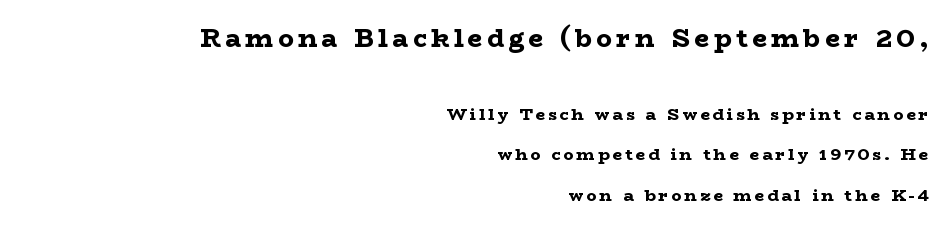
Typesetter's note — upper block bumped up in size, lower block left smaller. The compositor pushed each line to the right boundary. A clean baseline with only descenders dipping below it. Is there any slant? The stems are plumb. Plenty of ink on the page — the face is bold.
